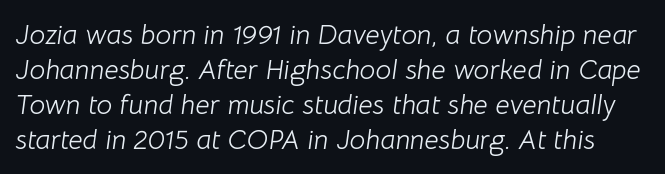
The image shows 28 px light type, italic (leaning right); set normal line spacing (1.25x), normal letter spacing, not underlined; low stroke contrast and a medium x-height.
